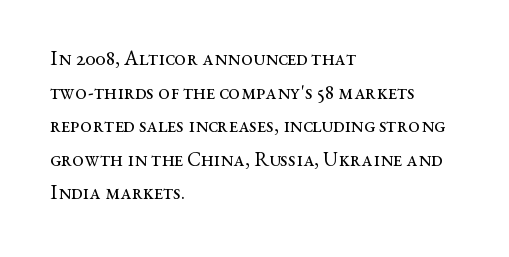
The font's upright variant was chosen for this text. Does the leading feel generous? No, just average. Letters rest on an invisible, unmarked baseline. Heft: none added — not bold. Typeset ragged right — the left edge is the straight one.
